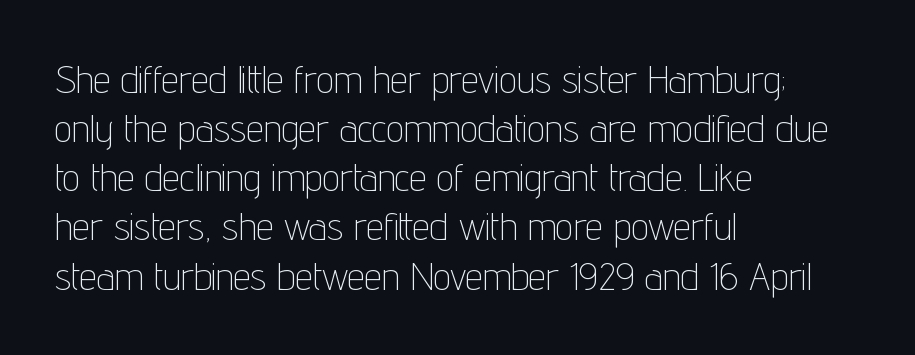
Q: Is the text bold? A: No.
Q: Is the text italic (slanted)? A: No, it is upright.
Q: Is the typeface a serif or a sans-serif typeface? A: Sans-serif.
Q: Is the text underlined? A: No.
Q: How is the paragraph aligned? A: Left-aligned.
Q: Is the spacing between letters normal or unusually wide? A: Normal.
Q: Is the spacing between lines tight, normal or loose? A: Normal.
Q: Width (condensed, normal, or wide)? A: Condensed.
Q: Stroke contrast? A: Low.
Q: x-height? A: Medium.
Q: Monospaced? A: No.
